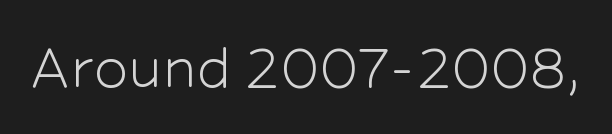
The image shows 69 px light sans-serif type, upright; set normal letter spacing, not underlined; low stroke contrast and a medium x-height.
